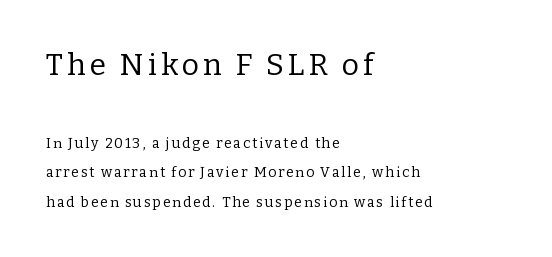
{"serif": "yes", "italic": "no", "bold": "no", "weight": "regular", "width": "normal", "stroke_contrast": "low", "x_height": "medium", "monospaced": "no", "underline": "no", "align": "left", "line_spacing": "loose", "line_spacing_ratio": 2.12, "larger_block": "first", "size_ratio": 2.14, "glyph_px": 30}
